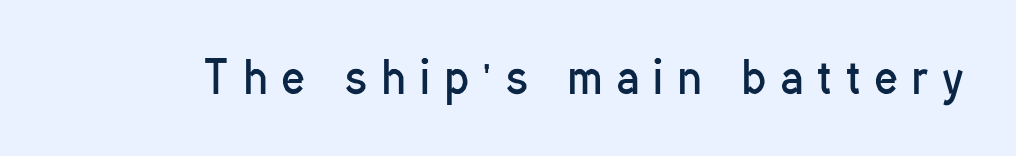
The image shows 44 px regular-weight, condensed sans-serif type, upright; set unusually wide letter spacing (+0.34 em), not underlined; low stroke contrast and a medium x-height.
